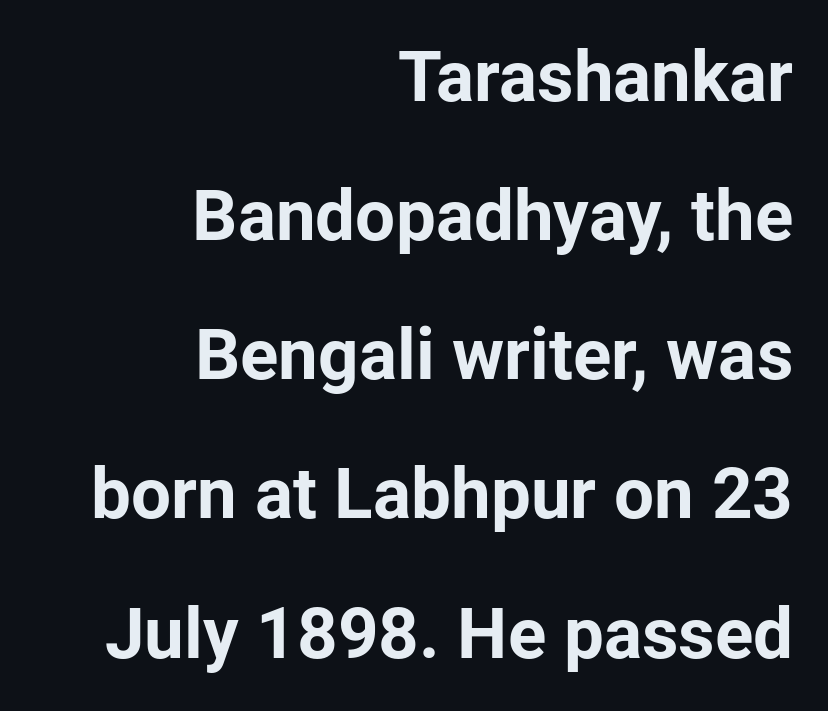
The image shows 71 px bold sans-serif type, upright; set right-aligned, loose line spacing (1.96x), normal letter spacing, not underlined; low stroke contrast and a medium x-height.
